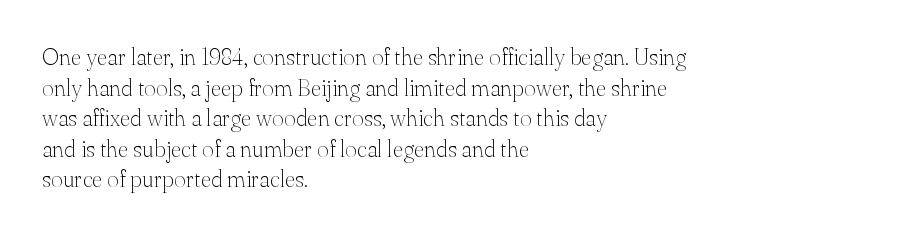
The image shows 23 px text type, upright; set left-aligned, normal line spacing (1.33x), normal letter spacing, not underlined.
